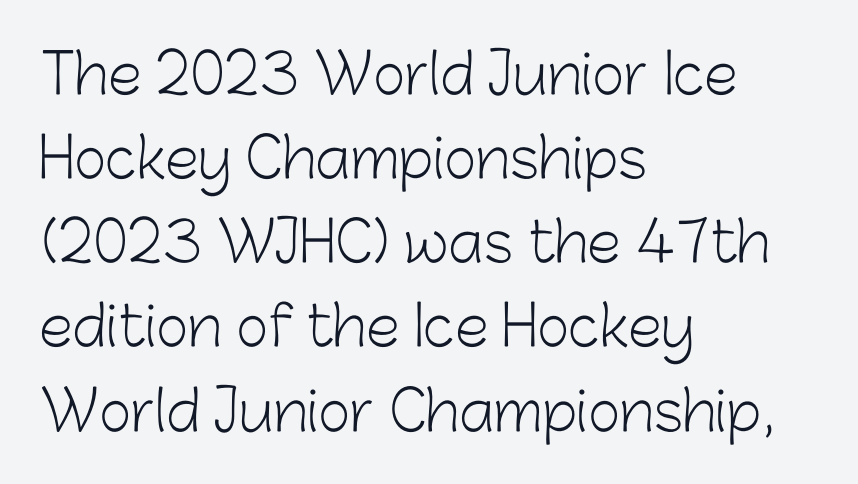
{"serif": "no", "italic": "no", "bold": "no", "weight": "light", "width": "normal", "stroke_contrast": "low", "x_height": "medium", "monospaced": "no", "underline": "no", "align": "left", "line_spacing": "normal", "line_spacing_ratio": 1.53, "letter_spacing": "normal", "letter_spacing_em": 0.0, "glyph_px": 55}
